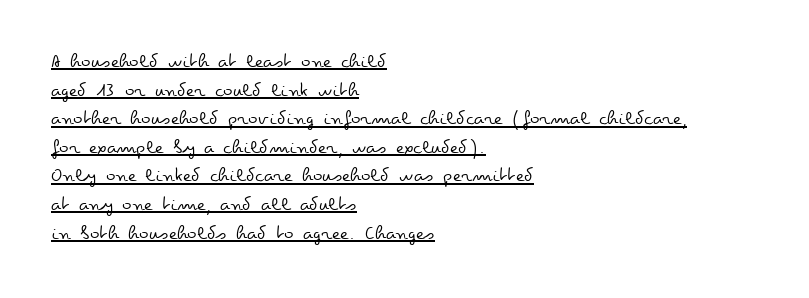
{"italic": "no", "bold": "no", "underline": "yes", "align": "left", "line_spacing": "normal", "line_spacing_ratio": 1.43, "letter_spacing": "normal", "letter_spacing_em": 0.0, "glyph_px": 20}
